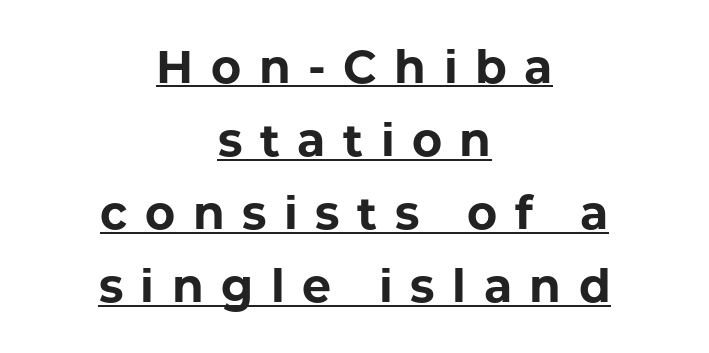
Q: Is the text bold? A: Yes.
Q: Is the text italic (slanted)? A: No, it is upright.
Q: Is the typeface a serif or a sans-serif typeface? A: Sans-serif.
Q: Is the text underlined? A: Yes.
Q: How is the paragraph aligned? A: Centered.
Q: Is the spacing between letters normal or unusually wide? A: Unusually wide.
Q: Is the spacing between lines tight, normal or loose? A: Normal.
Q: Width (condensed, normal, or wide)? A: Normal.
Q: Stroke contrast? A: Low.
Q: x-height? A: Medium.
Q: Monospaced? A: No.
